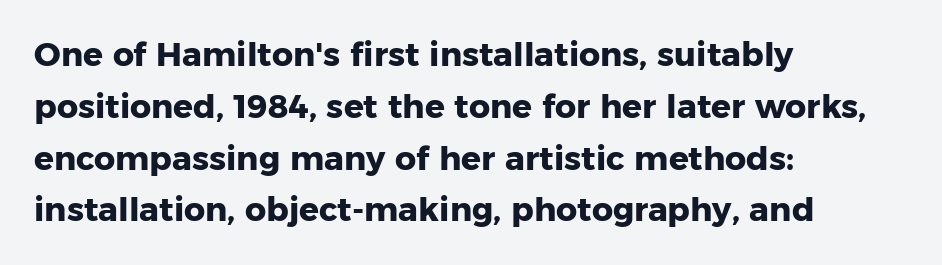
Q: Is the text bold? A: Yes.
Q: Is the text italic (slanted)? A: No, it is upright.
Q: Is the typeface a serif or a sans-serif typeface? A: Sans-serif.
Q: Is the text underlined? A: No.
Q: How is the paragraph aligned? A: Left-aligned.
Q: Is the spacing between letters normal or unusually wide? A: Normal.
Q: Is the spacing between lines tight, normal or loose? A: Normal.
Q: Width (condensed, normal, or wide)? A: Normal.
Q: Stroke contrast? A: Low.
Q: x-height? A: Medium.
Q: Monospaced? A: No.
